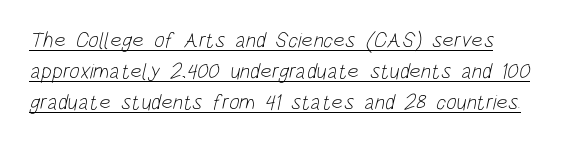
Which margin do the lines hug? The left one — the right edge is uneven. A typesetter would call this leading conventional body-copy spacing. Compared with typical body copy, the letter spacing here is the same. In designer terms, the underline attribute is active on this setting. The font sits on the lighter half of the weight spectrum, regular included.
